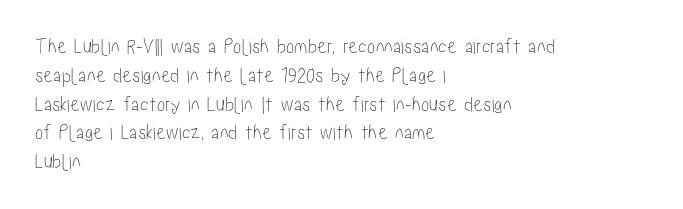
The image shows 22 px text type, upright; set left-aligned, normal line spacing (1.31x), normal letter spacing, not underlined.
